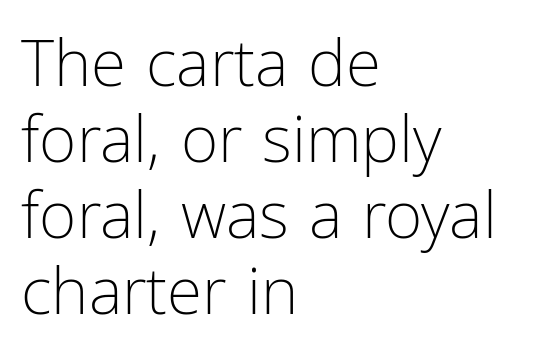
Q: Is the text bold? A: No.
Q: Is the text italic (slanted)? A: No, it is upright.
Q: Is the typeface a serif or a sans-serif typeface? A: Sans-serif.
Q: Is the text underlined? A: No.
Q: How is the paragraph aligned? A: Left-aligned.
Q: Is the spacing between letters normal or unusually wide? A: Normal.
Q: Width (condensed, normal, or wide)? A: Condensed.
Q: Stroke contrast? A: Low.
Q: x-height? A: Medium.
Q: Monospaced? A: No.
